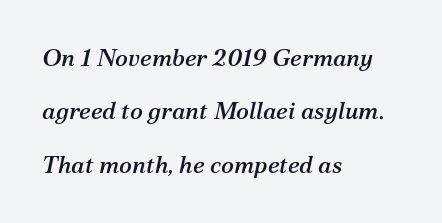
Q: Is the text italic (slanted)? A: Yes, it leans right by about 12 degrees.
Q: Is the text underlined? A: No.
Q: How is the paragraph aligned? A: Left-aligned.
Q: Is the spacing between letters normal or unusually wide? A: Normal.
Q: Is the spacing between lines tight, normal or loose? A: Loose.
